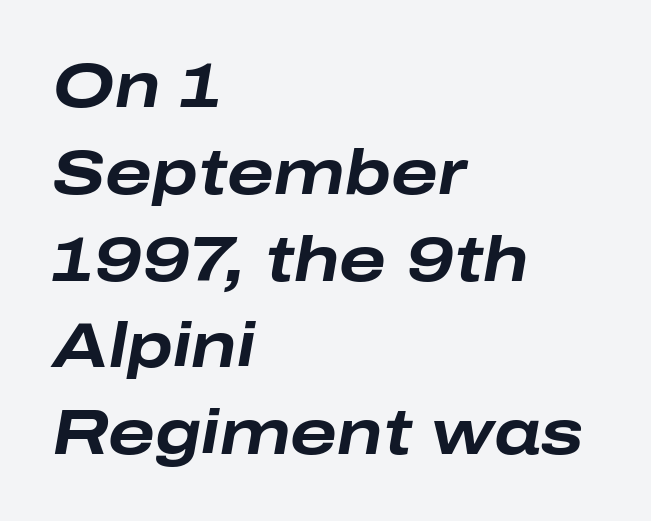
Q: Is the text bold? A: Yes.
Q: Is the text italic (slanted)? A: Yes, it leans right by about 10 degrees.
Q: Is the text underlined? A: No.
Q: How is the paragraph aligned? A: Left-aligned.
Q: Is the spacing between letters normal or unusually wide? A: Normal.
Q: Is the spacing between lines tight, normal or loose? A: Normal.
Q: Width (condensed, normal, or wide)? A: Wide.
Q: Stroke contrast? A: Low.
Q: x-height? A: Medium.
Q: Monospaced? A: No.
